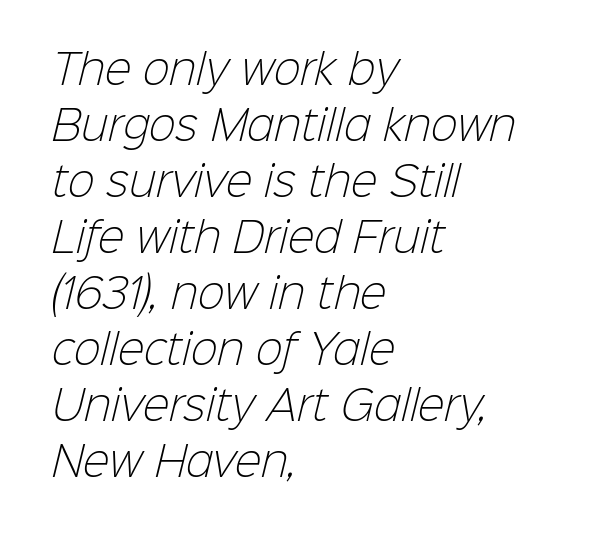
The image shows 40 px light sans-serif type; set left-aligned, normal line spacing (1.4x), normal letter spacing, not underlined; low stroke contrast and a medium x-height.
